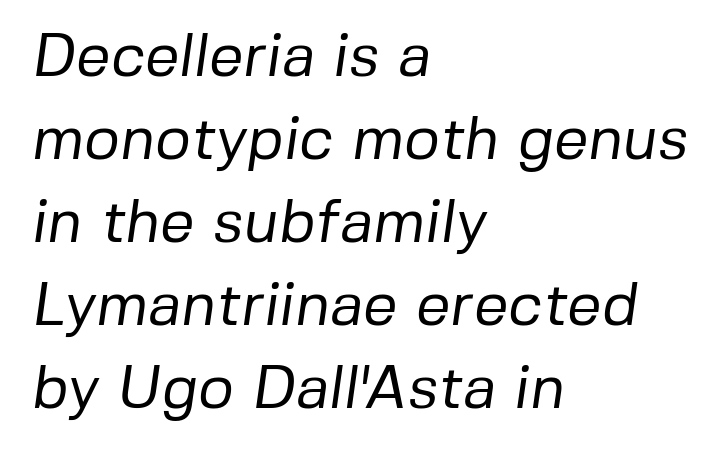
The passage shown has conventional tracking throughout. If you measured baseline to baseline, you'd find a middling distance. These lines stack with their left ends in a neat column. Serif or sans? Sans — the stroke terminals are bare. Weight: in the light-to-regular range.
